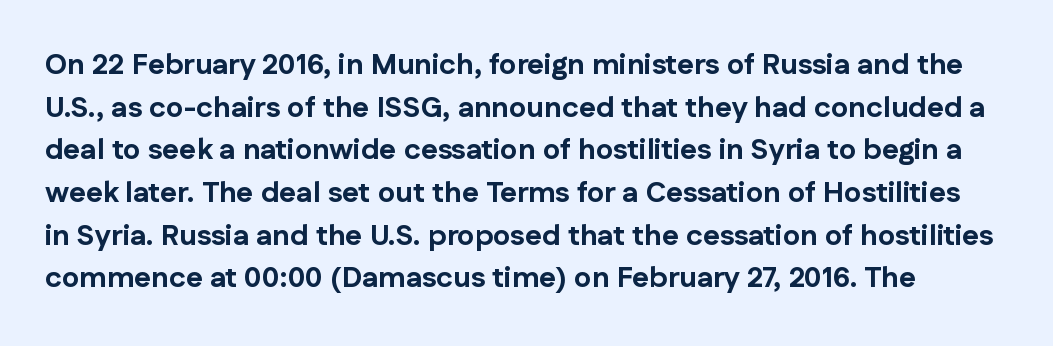
The image shows 29 px bold sans-serif type, upright; set normal line spacing (1.47x), normal letter spacing, not underlined; low stroke contrast and a medium x-height.
